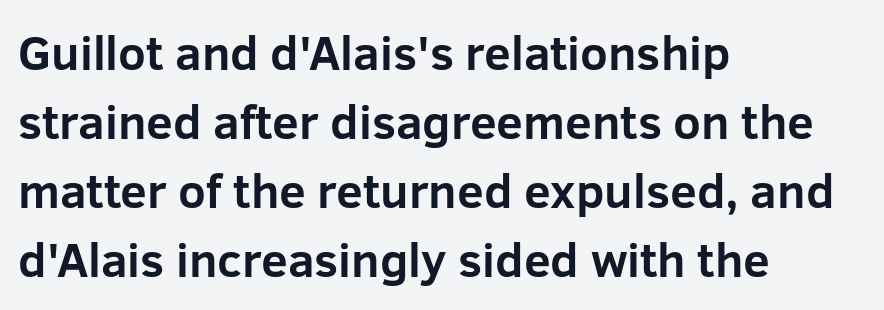
The image shows 48 px bold sans-serif type, upright; set left-aligned, normal line spacing (1.44x), normal letter spacing, not underlined; low stroke contrast and a medium x-height.
